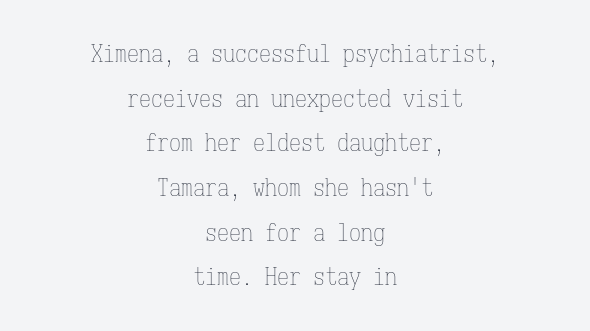
Q: Is the text bold? A: No.
Q: Is the text italic (slanted)? A: No, it is upright.
Q: Is the text underlined? A: No.
Q: How is the paragraph aligned? A: Centered.
Q: Is the spacing between letters normal or unusually wide? A: Normal.
